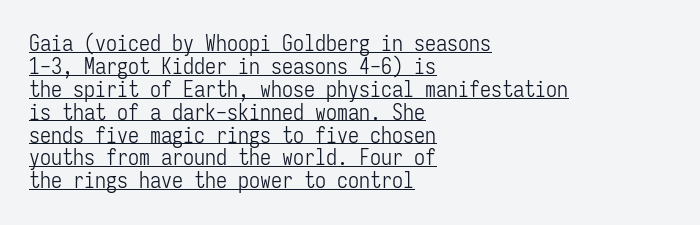
Ink coverage per letter is moderate at most. Nope, not italic — everything's standing straight. There is no visible air inserted between adjacent glyphs. Honestly, the rows look squashed on top of each other. Reading down the block, your eye returns to a fixed left position each line.
